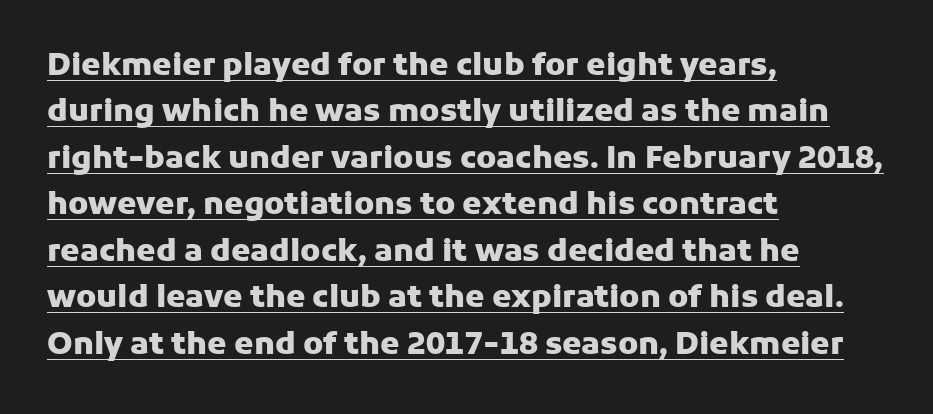
{"serif": "no", "italic": "no", "bold": "yes", "weight": "heavy", "width": "normal", "stroke_contrast": "low", "x_height": "medium", "monospaced": "no", "underline": "yes", "align": "left", "line_spacing": "normal", "line_spacing_ratio": 1.5, "letter_spacing": "normal", "letter_spacing_em": 0.0, "glyph_px": 31}
